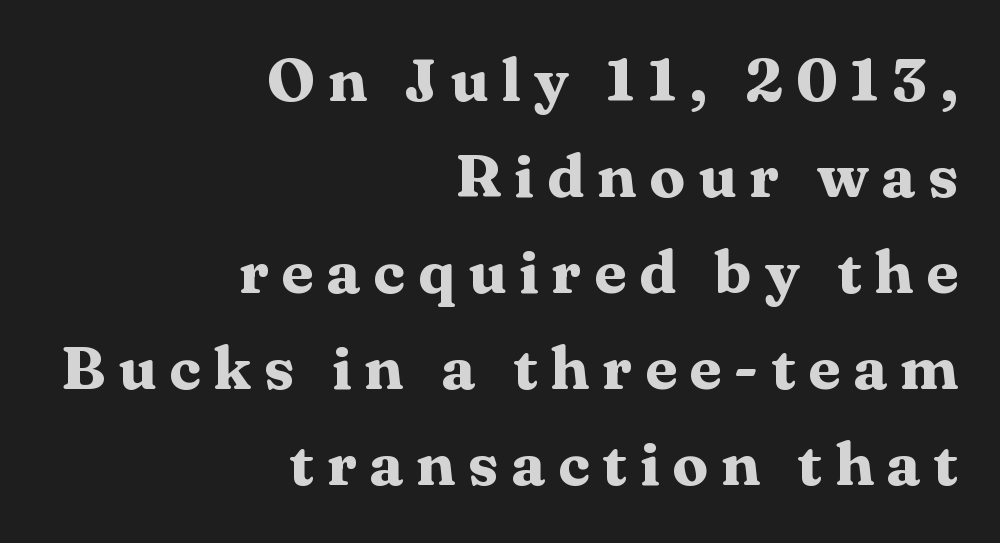
The image shows 60 px heavy, wide serif type, upright; set right-aligned, normal line spacing (1.6x), unusually wide letter spacing (+0.21 em), not underlined; medium stroke contrast and a medium x-height.
